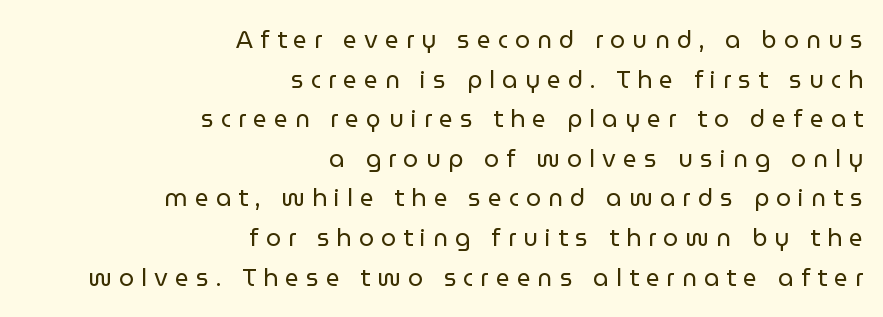
Stroke mass is kept to a normal reading level or below. The string is rendered with underlining switched off. These lines sit exactly where default settings would place them. A typesetter would call this heavily tracked-out type. The specimen reads as upright at a glance.
